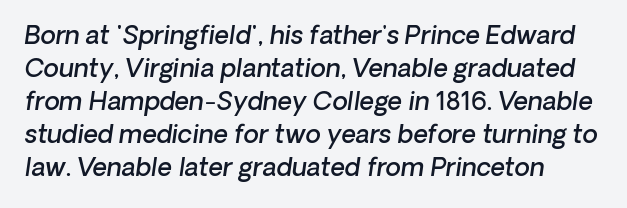
Students, observe: this is what conventionally led text looks like. Typesetter's note: demi weight, one step under bold. The gap between lines stays unmarked. The horizontal fit of the characters is conventional and even.
